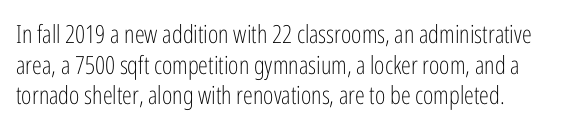
{"italic": "no", "bold": "no", "underline": "no", "line_spacing_ratio": 1.23, "letter_spacing": "normal", "letter_spacing_em": 0.0, "glyph_px": 25}
